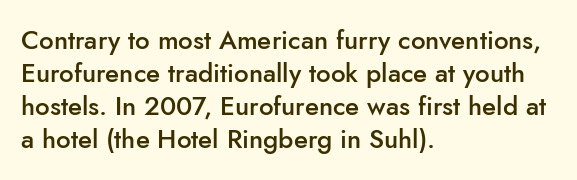
{"italic": "no", "bold": "semi", "underline": "no", "align": "left", "line_spacing": "normal", "line_spacing_ratio": 1.27, "letter_spacing": "normal", "letter_spacing_em": 0.0, "glyph_px": 26}
